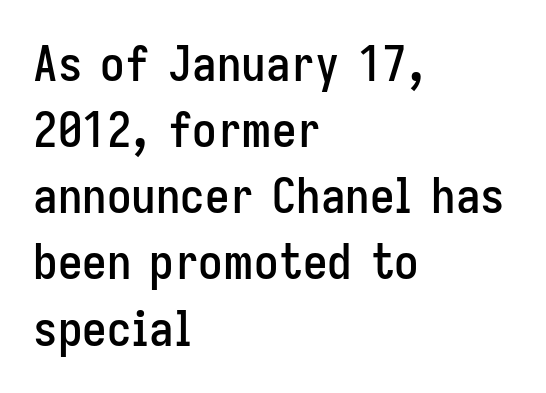
These lines are composed in type without serifs. The rows are spaced the way most documents space them. If you drew a line through each stem, it would be perfectly vertical. Nobody touched the tracking dial on this one. Think of a printed novel: that variable character pitch is what you see here.
